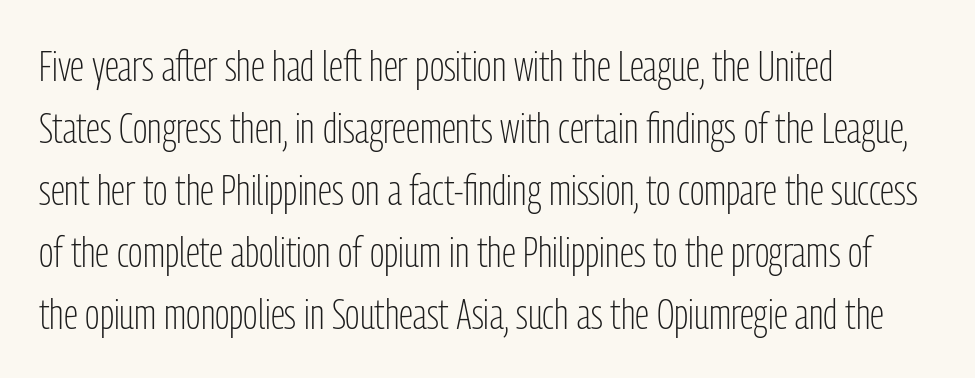
Q: Is the text bold? A: No.
Q: Is the text italic (slanted)? A: No, it is upright.
Q: Is the typeface a serif or a sans-serif typeface? A: Sans-serif.
Q: Is the text underlined? A: No.
Q: How is the paragraph aligned? A: Left-aligned.
Q: Is the spacing between letters normal or unusually wide? A: Normal.
Q: Is the spacing between lines tight, normal or loose? A: Normal.
Q: Width (condensed, normal, or wide)? A: Condensed.
Q: Stroke contrast? A: Low.
Q: x-height? A: Medium.
Q: Monospaced? A: No.
